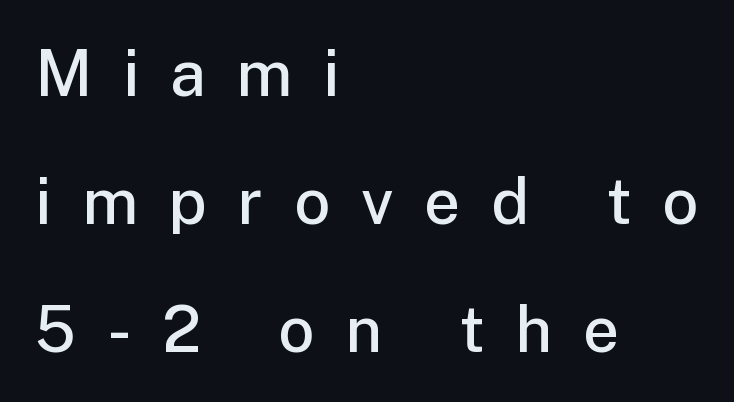
Q: Is the text bold? A: Semi-bold.
Q: Is the text italic (slanted)? A: No, it is upright.
Q: Is the typeface a serif or a sans-serif typeface? A: Sans-serif.
Q: Is the text underlined? A: No.
Q: How is the paragraph aligned? A: Left-aligned.
Q: Is the spacing between letters normal or unusually wide? A: Unusually wide.
Q: Is the spacing between lines tight, normal or loose? A: Loose.
Q: Width (condensed, normal, or wide)? A: Normal.
Q: Stroke contrast? A: Low.
Q: x-height? A: Medium.
Q: Monospaced? A: No.
